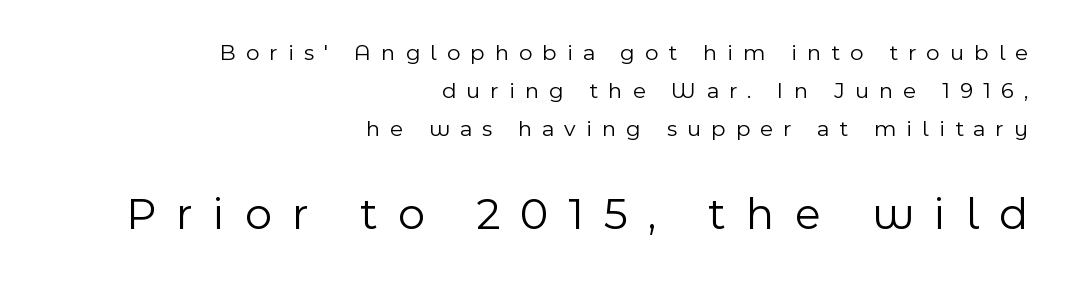
{"serif": "no", "italic": "no", "bold": "no", "weight": "light", "width": "normal", "x_height": "medium", "monospaced": "no", "underline": "no", "align": "right", "line_spacing": "normal", "line_spacing_ratio": 1.66, "letter_spacing": "wide", "letter_spacing_em": 0.44, "larger_block": "second", "size_ratio": 2.0, "glyph_px": 46}
